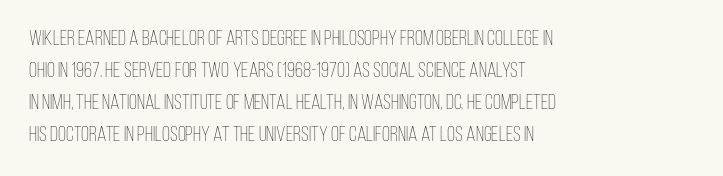
{"italic": "no", "bold": "no", "underline": "no", "align": "left", "line_spacing": "normal", "line_spacing_ratio": 1.52, "letter_spacing": "normal", "letter_spacing_em": 0.0, "glyph_px": 21}
